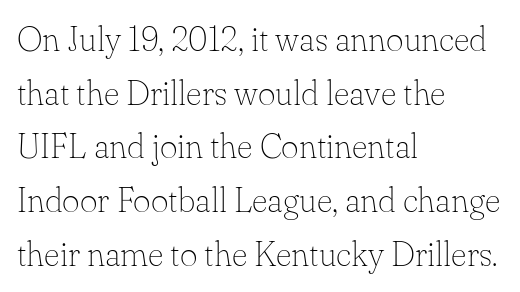
{"serif": "yes", "italic": "no", "bold": "no", "weight": "thin", "width": "normal", "stroke_contrast": "low", "x_height": "small", "monospaced": "no", "underline": "no", "align": "left", "line_spacing": "normal", "line_spacing_ratio": 1.58, "letter_spacing": "normal", "letter_spacing_em": 0.0, "glyph_px": 34}
